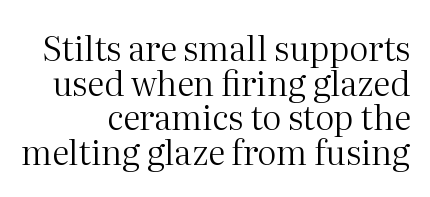
Q: Is the text bold? A: No.
Q: Is the text italic (slanted)? A: No, it is upright.
Q: Is the typeface a serif or a sans-serif typeface? A: Serif.
Q: Is the text underlined? A: No.
Q: How is the paragraph aligned? A: Right-aligned.
Q: Is the spacing between letters normal or unusually wide? A: Normal.
Q: Is the spacing between lines tight, normal or loose? A: Tight.
Q: Width (condensed, normal, or wide)? A: Normal.
Q: Stroke contrast? A: Medium.
Q: x-height? A: Medium.
Q: Monospaced? A: No.
